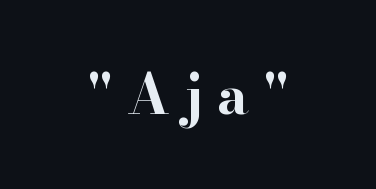
The image shows 54 px bold, wide serif type, upright; set centered, unusually wide letter spacing (+0.27 em), not underlined; high stroke contrast and a small x-height.
